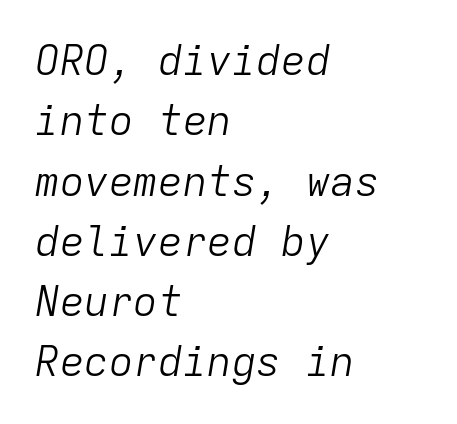
Q: Is the text bold? A: No.
Q: Is the text italic (slanted)? A: Yes, it leans right by about 9 degrees.
Q: Is the text underlined? A: No.
Q: How is the paragraph aligned? A: Left-aligned.
Q: Is the spacing between letters normal or unusually wide? A: Normal.
Q: Is the spacing between lines tight, normal or loose? A: Normal.
Q: Width (condensed, normal, or wide)? A: Normal.
Q: Stroke contrast? A: Low.
Q: x-height? A: Medium.
Q: Monospaced? A: Yes.
